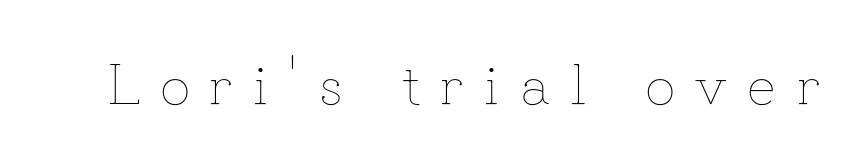
The image shows 59 px thin type, upright; set unusually wide letter spacing (+0.34 em), not underlined; low stroke contrast and a small x-height.
